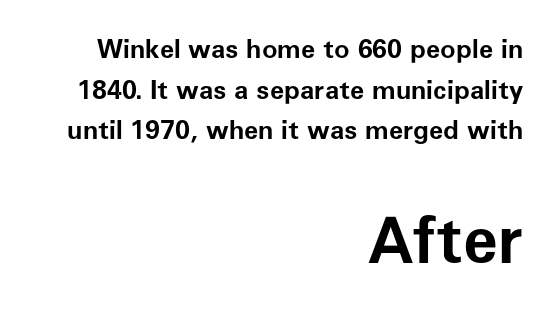
Are there feet on the stems? There aren't — it's a sans. Here the designer chose a conventional face with non-uniform glyph widths. The strip under each line holds only bare page. The later block is typeset at a bigger size than the earlier block. This rendering leaves character spacing at its baseline value.
